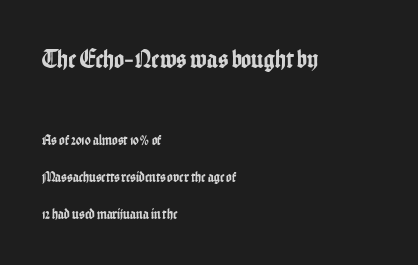
{"italic": "no", "underline": "no", "align": "left", "line_spacing": "loose", "line_spacing_ratio": 2.46, "letter_spacing": "normal", "letter_spacing_em": 0.0, "larger_block": "first", "size_ratio": 1.8, "glyph_px": 27}
